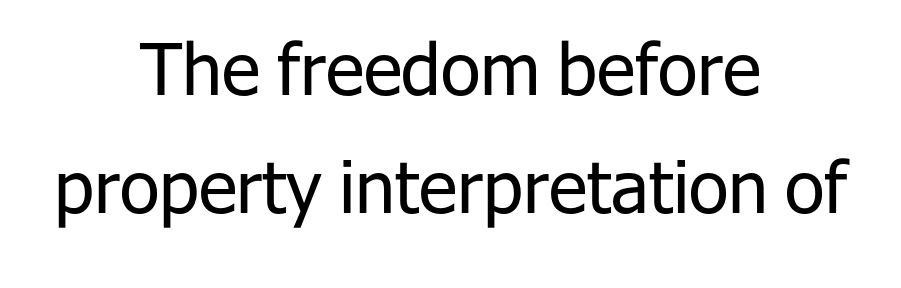
{"serif": "no", "italic": "no", "bold": "no", "weight": "regular", "width": "normal", "stroke_contrast": "low", "x_height": "medium", "monospaced": "no", "underline": "no", "align": "center", "line_spacing": "normal", "line_spacing_ratio": 1.64, "letter_spacing": "normal", "letter_spacing_em": 0.0, "glyph_px": 72}
